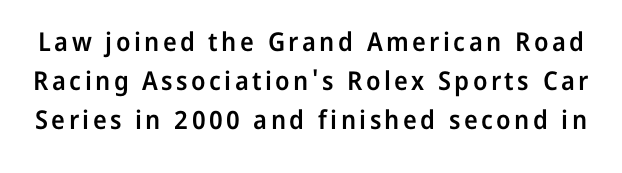
{"italic": "no", "bold": "semi", "underline": "no", "line_spacing": "normal", "line_spacing_ratio": 1.5, "glyph_px": 26}
